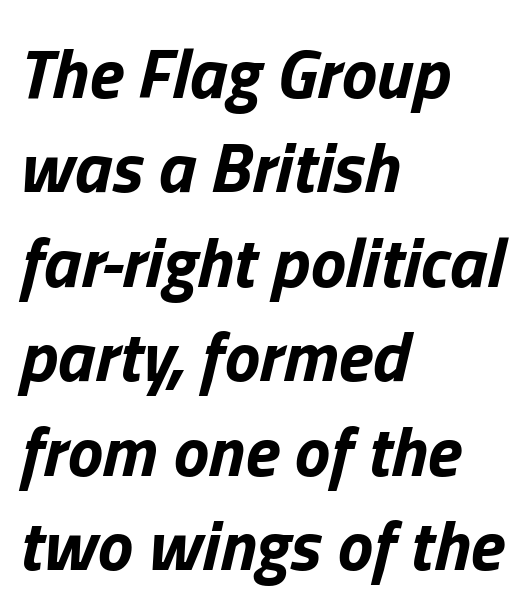
Q: Is the text bold? A: Yes.
Q: Is the text italic (slanted)? A: Yes, it leans right by about 13 degrees.
Q: Is the text underlined? A: No.
Q: How is the paragraph aligned? A: Left-aligned.
Q: Is the spacing between letters normal or unusually wide? A: Normal.
Q: Is the spacing between lines tight, normal or loose? A: Normal.
Q: Width (condensed, normal, or wide)? A: Normal.
Q: Stroke contrast? A: Low.
Q: x-height? A: Medium.
Q: Monospaced? A: No.
